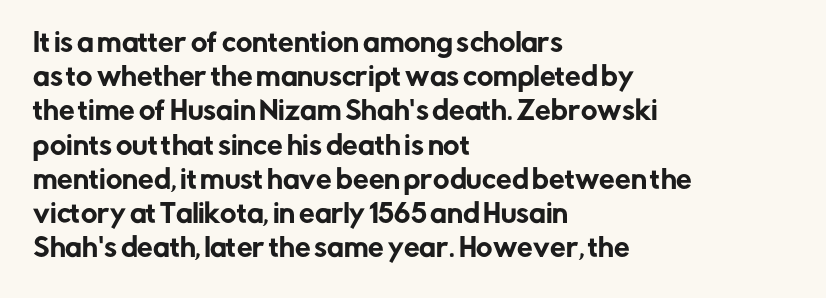
The lettering holds an erect, upright posture throughout. Nobody drew a line under any word here. This rendering uses left alignment, leaving the right contour irregular. Each new line begins a customary step beneath the previous one. Students, note that the glyphs here touch the page at normal intervals.
